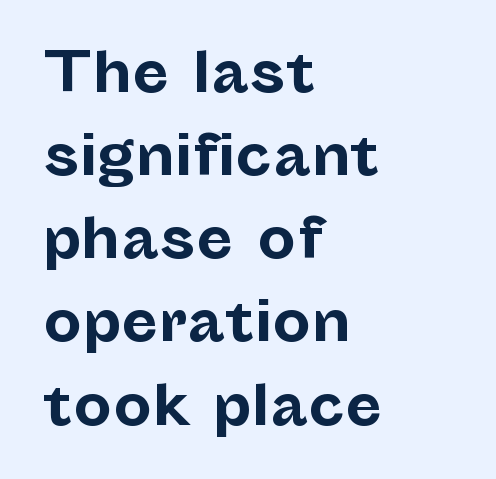
Rows of type keep a routine distance in the vertical direction. The glyphs are unaccompanied by any horizontal stroke below them. Where is the straight margin? On the left. Unlike italic type, these characters show no tilt at all. These lines are rendered in a variable-pitch font.
